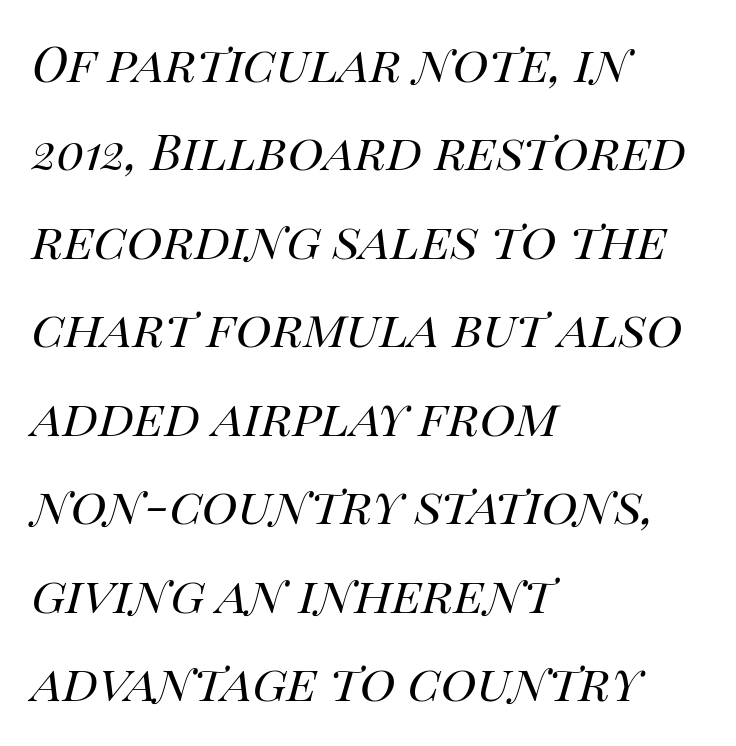
Q: Is the text bold? A: No.
Q: Is the text italic (slanted)? A: Yes, it leans right by about 14 degrees.
Q: Is the text underlined? A: No.
Q: How is the paragraph aligned? A: Left-aligned.
Q: Is the spacing between letters normal or unusually wide? A: Normal.
Q: Is the spacing between lines tight, normal or loose? A: Normal.
Q: Width (condensed, normal, or wide)? A: Normal.
Q: Stroke contrast? A: High.
Q: x-height? A: Large.
Q: Monospaced? A: No.
